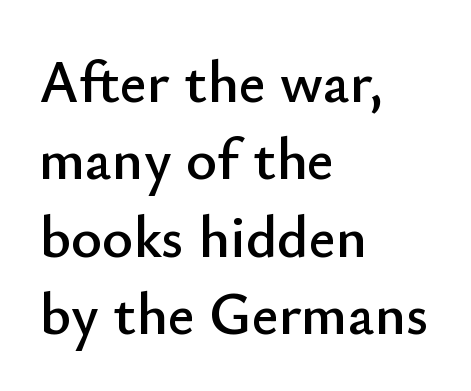
Vertically, the passage feels balanced, rows spaced as you'd expect. This rendering employs a face without finishing strokes, i.e., a sans-serif. Italic: no, the glyphs are upright roman. The area under the type is left untouched. Which margin do the lines hug? The left one — the right edge is uneven. Each word holds together tightly as a unit, with standard inter-letter gaps.
